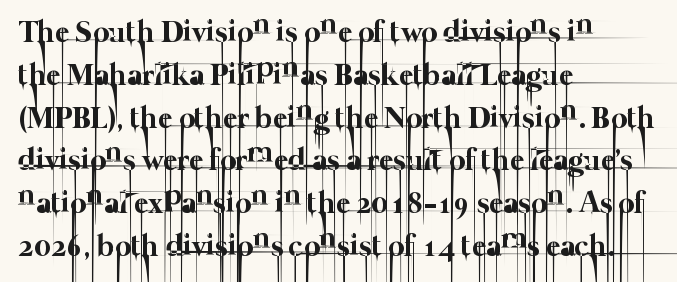
The image shows 31 px thin type; set left-aligned, normal line spacing (1.38x), normal letter spacing, not underlined; low stroke contrast and a medium x-height.
